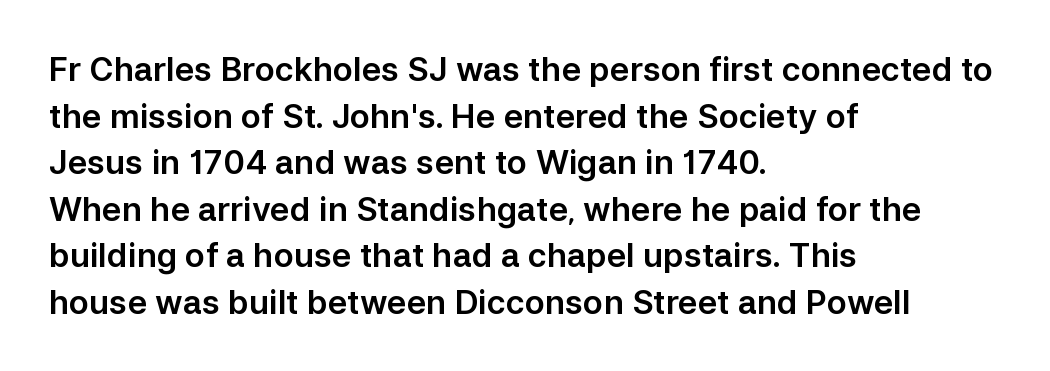
{"serif": "no", "italic": "no", "width": "normal", "stroke_contrast": "low", "x_height": "medium", "monospaced": "no", "underline": "no", "align": "left", "line_spacing": "normal", "line_spacing_ratio": 1.41, "letter_spacing": "normal", "letter_spacing_em": 0.0, "glyph_px": 33}
